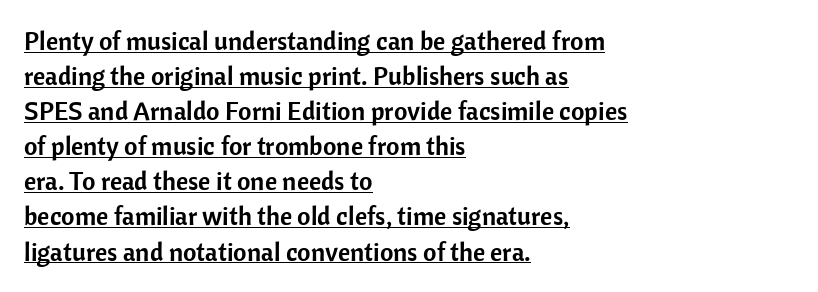
{"italic": "no", "underline": "yes", "align": "left", "line_spacing": "normal", "line_spacing_ratio": 1.35, "letter_spacing": "normal", "letter_spacing_em": 0.0, "glyph_px": 26}
